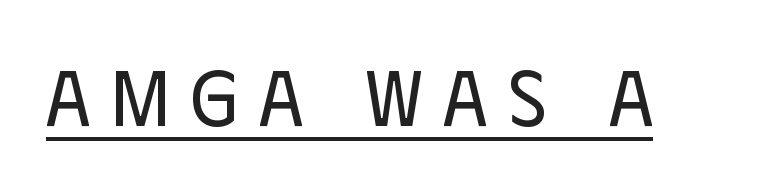
The image shows 78 px regular-weight, condensed sans-serif type, upright; set unusually wide letter spacing (+0.27 em), underlined; low stroke contrast and a large x-height.
